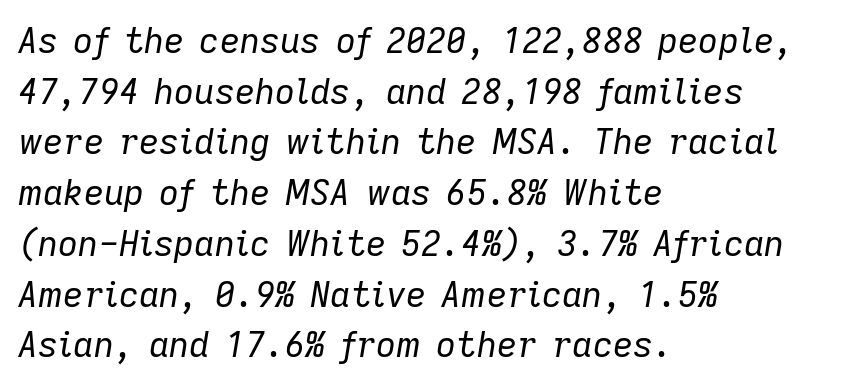
Q: Is the text bold? A: No.
Q: Is the text italic (slanted)? A: Yes, it leans right by about 9 degrees.
Q: Is the text underlined? A: No.
Q: How is the paragraph aligned? A: Left-aligned.
Q: Is the spacing between letters normal or unusually wide? A: Normal.
Q: Is the spacing between lines tight, normal or loose? A: Normal.
Q: Width (condensed, normal, or wide)? A: Normal.
Q: Stroke contrast? A: Low.
Q: x-height? A: Medium.
Q: Monospaced? A: No.
